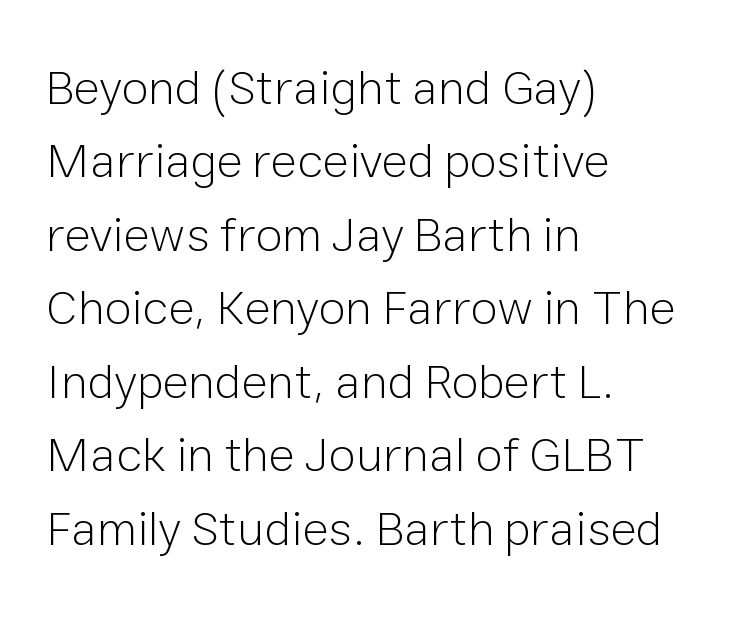
Q: Is the text bold? A: No.
Q: Is the text italic (slanted)? A: No, it is upright.
Q: Is the typeface a serif or a sans-serif typeface? A: Sans-serif.
Q: Is the text underlined? A: No.
Q: How is the paragraph aligned? A: Left-aligned.
Q: Is the spacing between letters normal or unusually wide? A: Normal.
Q: Is the spacing between lines tight, normal or loose? A: Normal.
Q: Width (condensed, normal, or wide)? A: Normal.
Q: Stroke contrast? A: Low.
Q: x-height? A: Medium.
Q: Monospaced? A: No.
